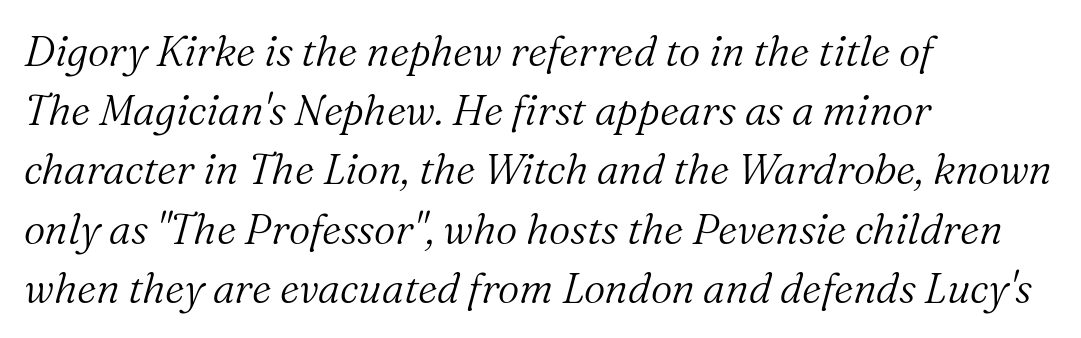
This sample uses a serif face. Regular leading. Short note: letters normally spaced. The rendering anchors every line to the left-hand side. Spacing verdict: proportional, widths tailored to each character.
